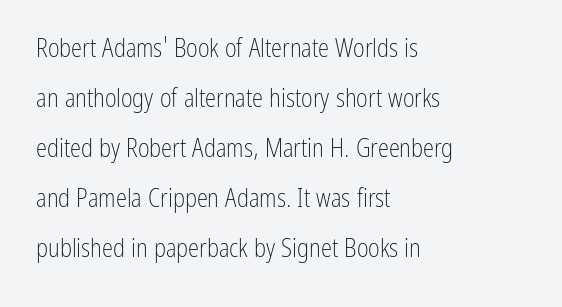
If you drew a ruler down the left edge, every line would touch it. The font is comparable to plain body text, perhaps lighter. The words here are not underlined. A typesetter would mark this as roman, not italic. Loosely led — the rows are spread out.
